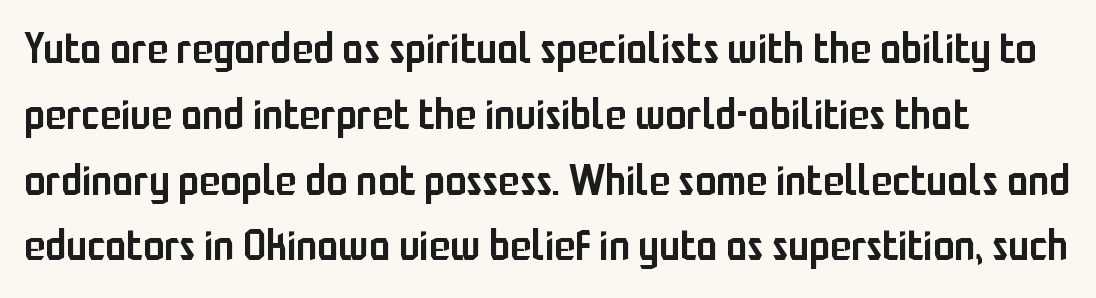
The image shows 43 px semibold, condensed sans-serif type, upright; set normal line spacing (1.53x), normal letter spacing, not underlined; low stroke contrast and a medium x-height.
